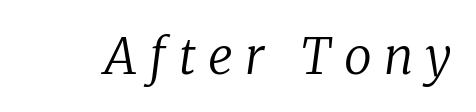
{"serif": "yes", "italic": "yes", "lean": "right", "slant_degrees": 8, "bold": "no", "weight": "regular", "width": "normal", "stroke_contrast": "low", "x_height": "medium", "monospaced": "no", "underline": "no", "letter_spacing": "wide", "letter_spacing_em": 0.25, "glyph_px": 50}
